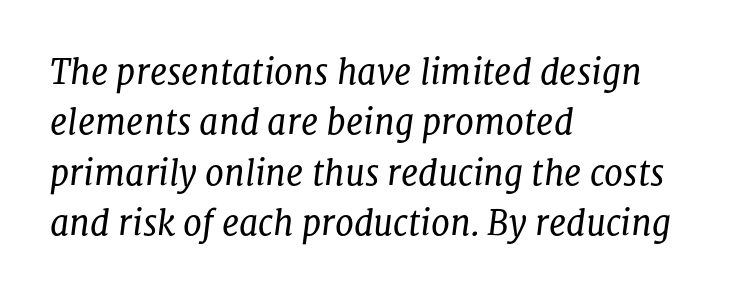
The image shows 34 px regular-weight serif type, italic (leaning right); set left-aligned, normal line spacing (1.48x), normal letter spacing, not underlined; low stroke contrast and a medium x-height.
